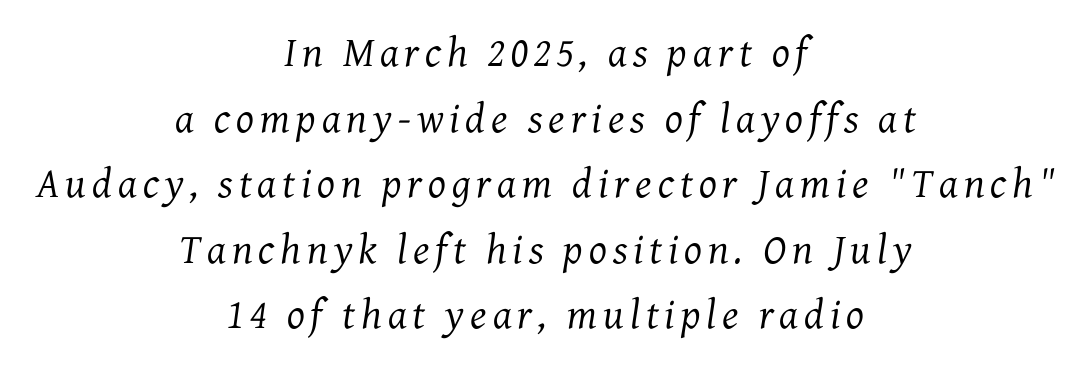
The image shows 42 px regular-weight serif type, italic (leaning right); set centered, normal line spacing (1.56x), not underlined; medium stroke contrast and a medium x-height.
